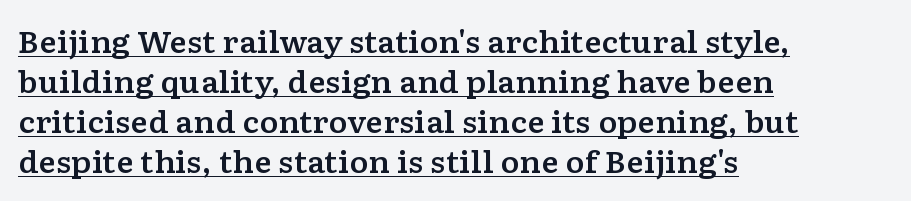
Italic: no, the glyphs are upright roman. The type family on display is of the serif kind. The rendered words wear a rule along their underside. In terms of leading, this rendering sits right in the middle. Tracking here is standard; glyphs follow each other at the usual distance. Casual observation: everything's shoved over to the left.
